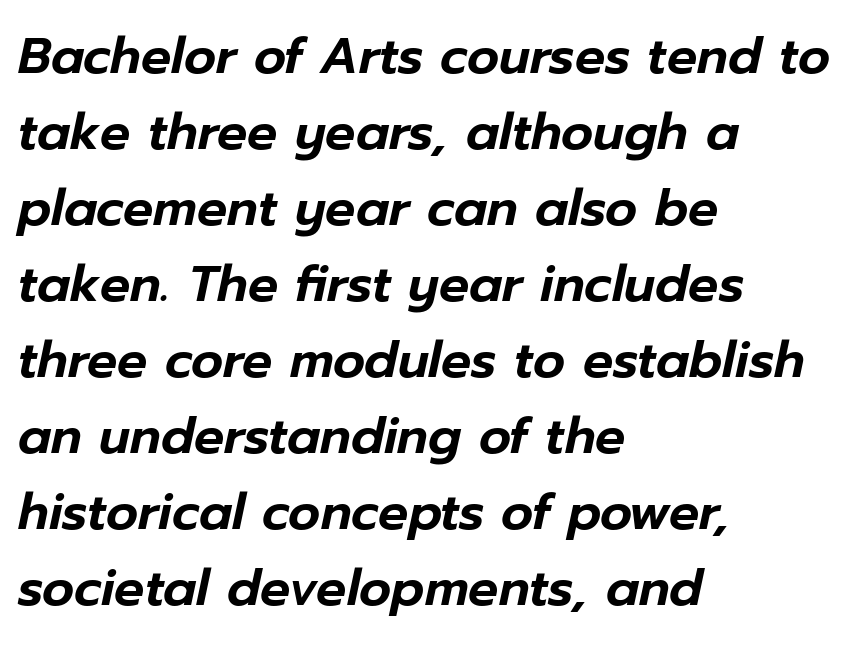
The image shows 50 px text type, italic (leaning right); set left-aligned, normal line spacing (1.52x), normal letter spacing, not underlined; low stroke contrast and a medium x-height.
